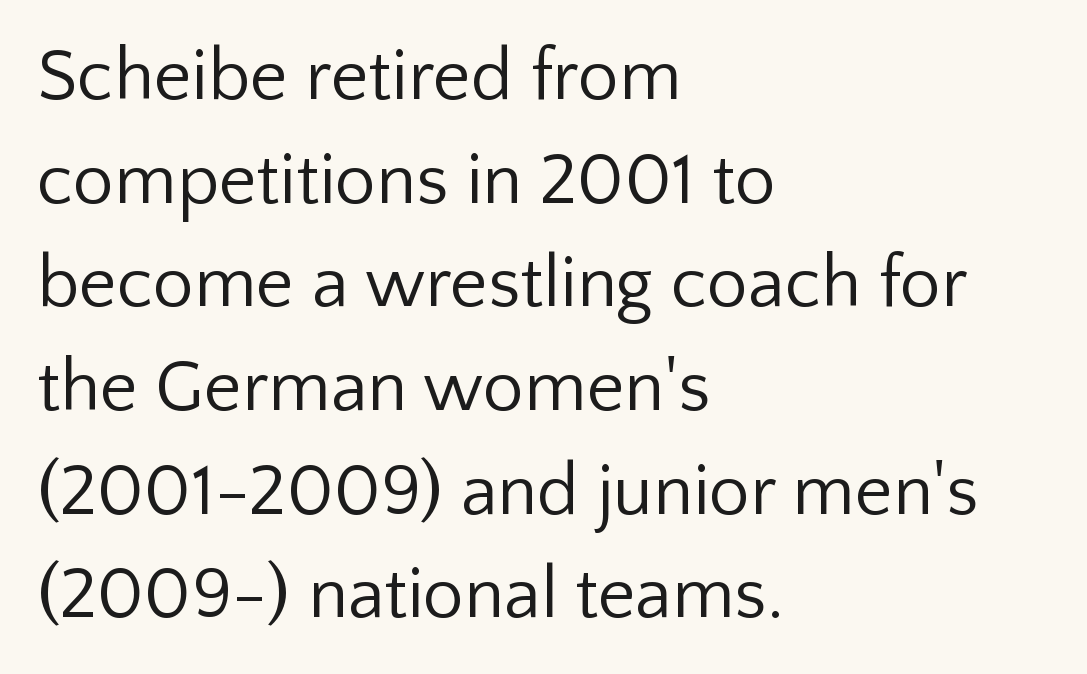
The image shows 73 px regular-weight sans-serif type, upright; set left-aligned, normal line spacing (1.42x), normal letter spacing, not underlined; low stroke contrast and a medium x-height.
